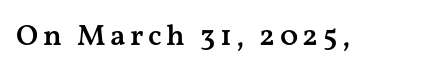
The image shows 30 px semibold, wide serif type, upright; set not underlined; medium stroke contrast and a medium x-height.
